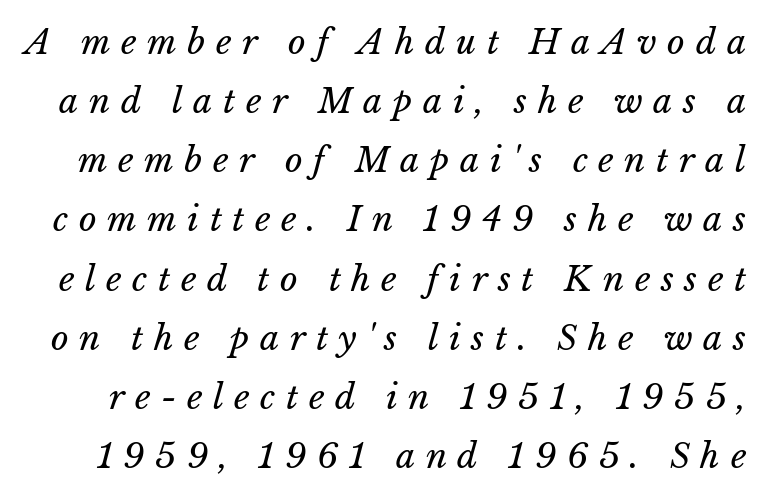
Q: Is the text bold? A: No.
Q: Is the text underlined? A: No.
Q: Is the spacing between letters normal or unusually wide? A: Unusually wide.
Q: Width (condensed, normal, or wide)? A: Normal.
Q: Stroke contrast? A: Low.
Q: x-height? A: Medium.
Q: Monospaced? A: No.
